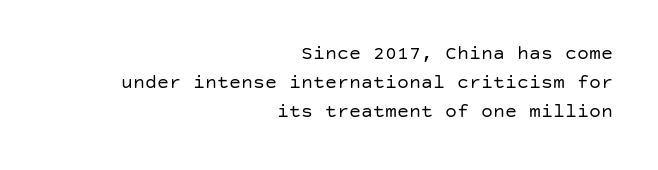
Ink coverage per letter is moderate at most. The letterforms sit shoulder to shoulder at normal distance. Horizontal alignment here is rightward, an uncommon choice for prose. The rendering uses a moderate line-height, typical for paragraphs. Quick note: underline off. Vertical strokes here are truly vertical.
